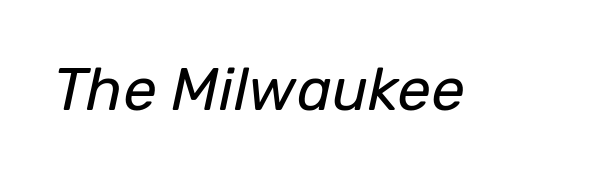
The foot of each line stays bare and open. The strokes carry an ordinary text weight at most. Inter-character spacing is left at the font's built-in metrics. Compared with ordinary roman type, these characters are visibly tilted. Do the characters align in a grid? No, the font is proportional.
